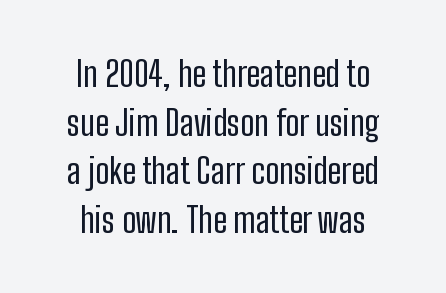
{"serif": "no", "italic": "no", "bold": "no", "weight": "regular", "width": "condensed", "stroke_contrast": "low", "x_height": "medium", "monospaced": "no", "underline": "no", "line_spacing": "normal", "line_spacing_ratio": 1.39, "letter_spacing": "normal", "letter_spacing_em": 0.0, "glyph_px": 35}
